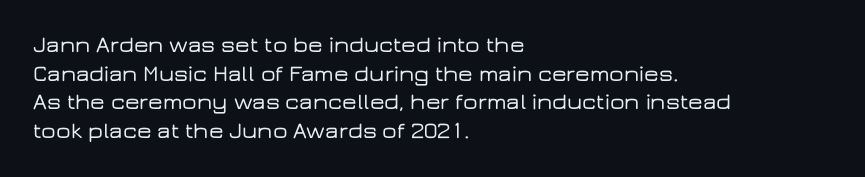
{"italic": "no", "underline": "no", "align": "left", "line_spacing": "normal", "line_spacing_ratio": 1.25, "letter_spacing": "normal", "letter_spacing_em": 0.0, "glyph_px": 23}
